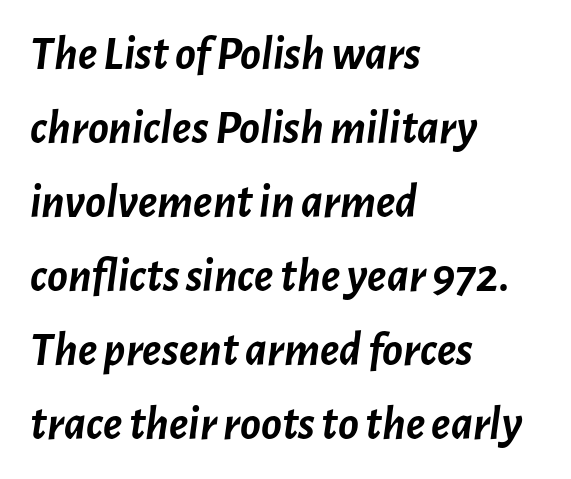
Q: Is the text bold? A: Yes.
Q: Is the text italic (slanted)? A: Yes, it leans right by about 7 degrees.
Q: Is the text underlined? A: No.
Q: How is the paragraph aligned? A: Left-aligned.
Q: Is the spacing between letters normal or unusually wide? A: Normal.
Q: Is the spacing between lines tight, normal or loose? A: Normal.
Q: Width (condensed, normal, or wide)? A: Normal.
Q: Stroke contrast? A: Low.
Q: x-height? A: Medium.
Q: Monospaced? A: No.
